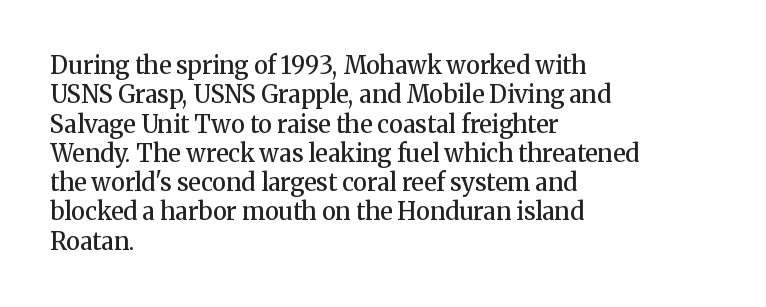
This rendering leaves character spacing at its baseline value. The gap between lines stays unmarked. Characters remain perfectly vertical along every line. The compositor pushed each line to the left boundary.
